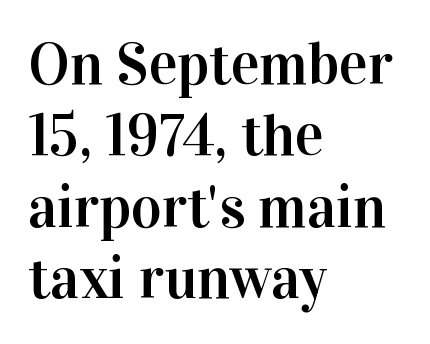
Q: Is the text italic (slanted)? A: No, it is upright.
Q: Is the typeface a serif or a sans-serif typeface? A: Serif.
Q: Is the text underlined? A: No.
Q: How is the paragraph aligned? A: Left-aligned.
Q: Is the spacing between letters normal or unusually wide? A: Normal.
Q: Width (condensed, normal, or wide)? A: Normal.
Q: Stroke contrast? A: High.
Q: x-height? A: Medium.
Q: Monospaced? A: No.
